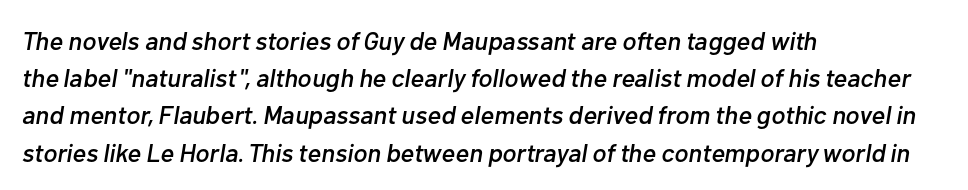
The text carries the slant typical of an italic or oblique font. Reading down the block, your eye returns to a fixed left position each line. Glyph-to-glyph distance matches everyday printed text. How would I describe the line gaps? Plain and ordinary.
